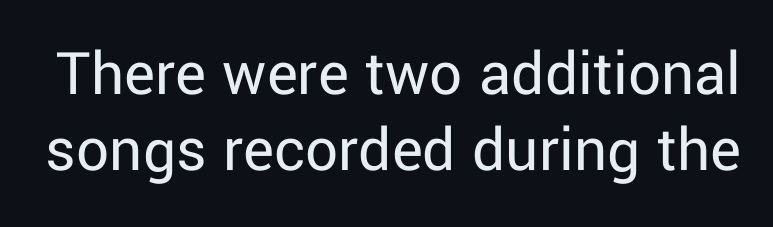
{"serif": "no", "italic": "no", "bold": "no", "weight": "regular", "width": "normal", "stroke_contrast": "low", "x_height": "medium", "monospaced": "no", "underline": "no", "line_spacing_ratio": 1.17, "letter_spacing": "normal", "letter_spacing_em": 0.0, "glyph_px": 65}
